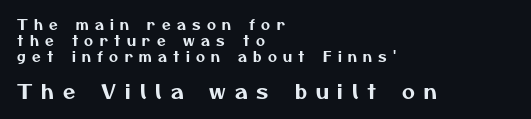
Quick note: underline off. Visually the block forms a straight wall on the left and a jagged coastline on the right. The letters in the lower block stand taller than those in the block above. Reading down the column, the eye jumps only a short way to each next line. The horizontal fit of the characters is loose and conspicuously gappy.
